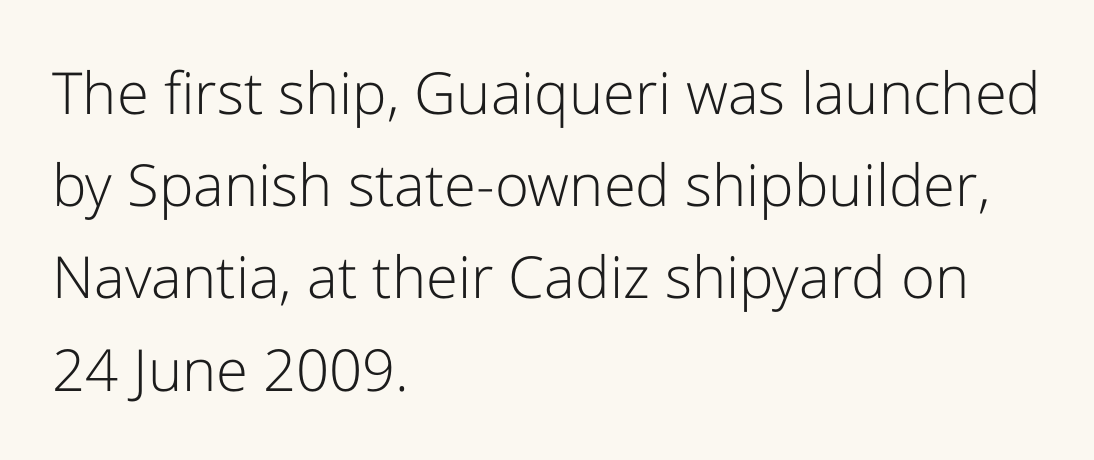
The image shows 58 px light sans-serif type, upright; set left-aligned, normal line spacing (1.59x), normal letter spacing, not underlined; low stroke contrast and a medium x-height.
